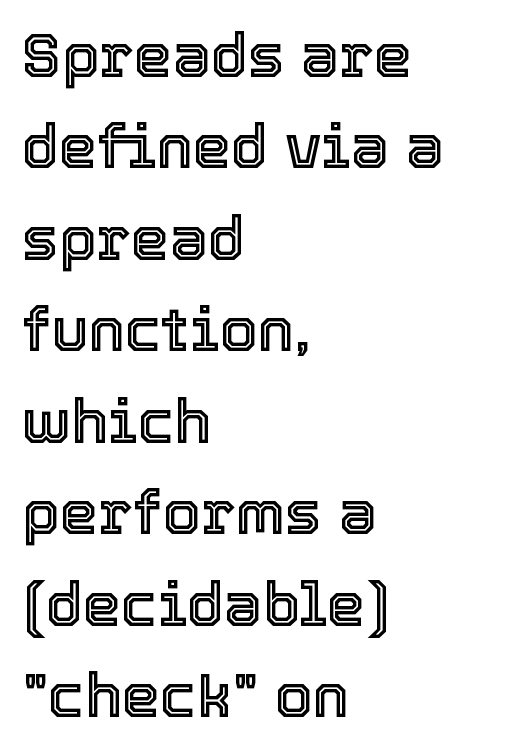
The image shows 61 px text type, upright; set left-aligned, normal line spacing (1.5x), normal letter spacing, not underlined; a medium x-height.
